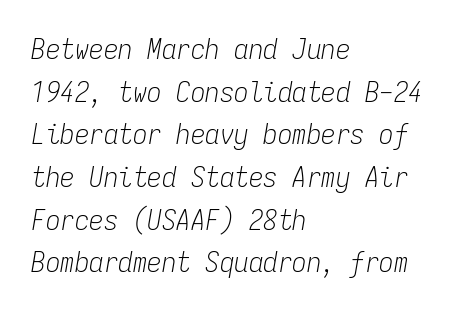
{"italic": "yes", "lean": "right", "slant_degrees": 9, "bold": "no", "weight": "light", "width": "condensed", "stroke_contrast": "low", "x_height": "medium", "monospaced": "yes", "underline": "no", "align": "left", "line_spacing": "normal", "line_spacing_ratio": 1.47, "letter_spacing": "normal", "letter_spacing_em": 0.0, "glyph_px": 29}
